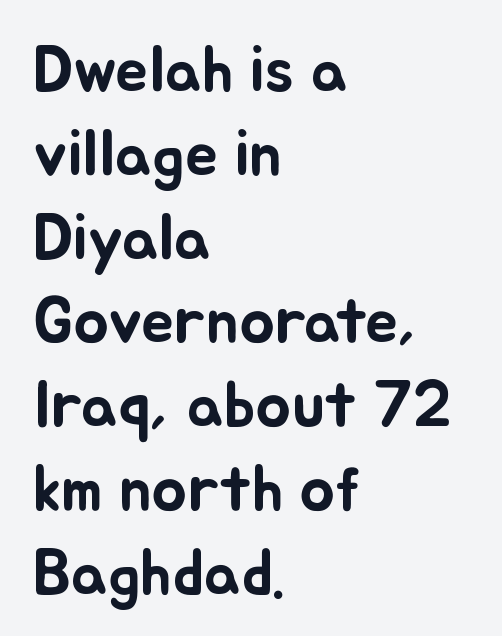
{"italic": "no", "width": "normal", "stroke_contrast": "low", "x_height": "small", "monospaced": "no", "underline": "no", "align": "left", "line_spacing": "normal", "line_spacing_ratio": 1.27, "letter_spacing": "normal", "letter_spacing_em": 0.0, "glyph_px": 66}
